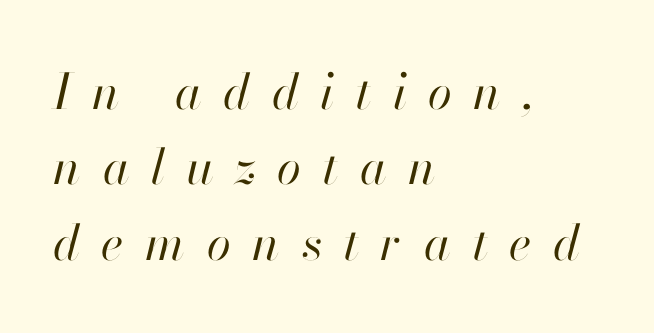
The image shows 49 px regular-weight type, italic (leaning right); set left-aligned, normal line spacing (1.54x), unusually wide letter spacing (+0.44 em), not underlined; high stroke contrast and a small x-height.
